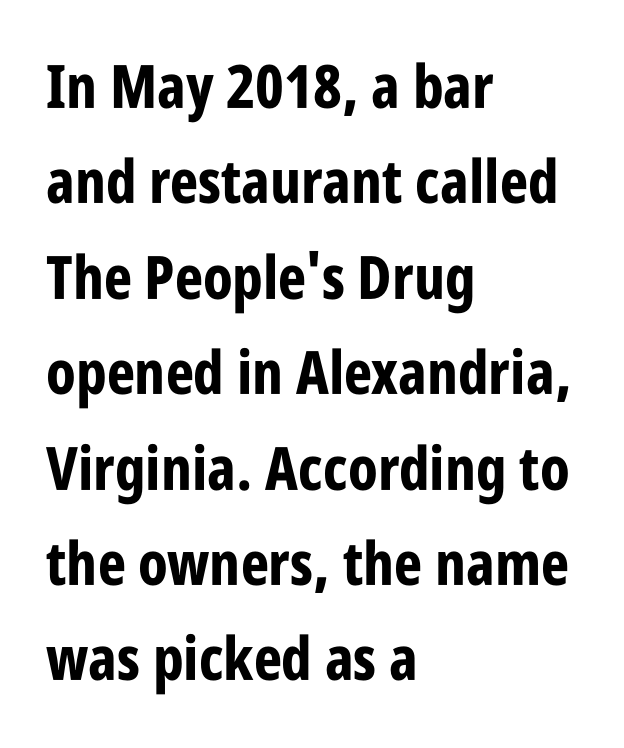
The image shows 60 px bold, condensed sans-serif type, upright; set left-aligned, normal line spacing (1.59x), normal letter spacing, not underlined; low stroke contrast and a large x-height.
